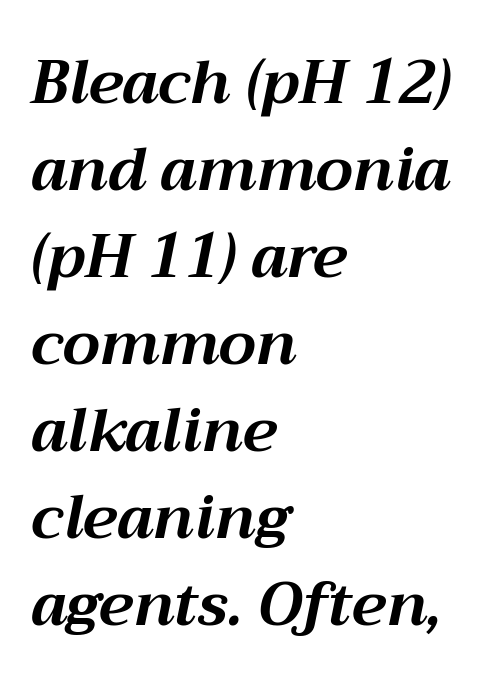
The image shows 60 px bold type, italic (leaning right); set left-aligned, normal line spacing (1.45x), normal letter spacing, not underlined; medium stroke contrast and a medium x-height.
